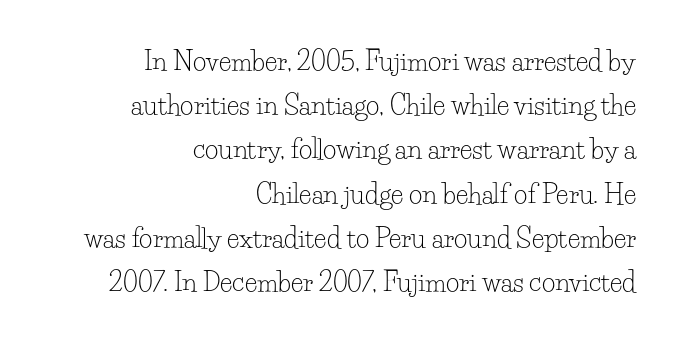
The image shows 26 px text type, upright; set right-aligned, normal line spacing (1.7x), normal letter spacing, not underlined.
